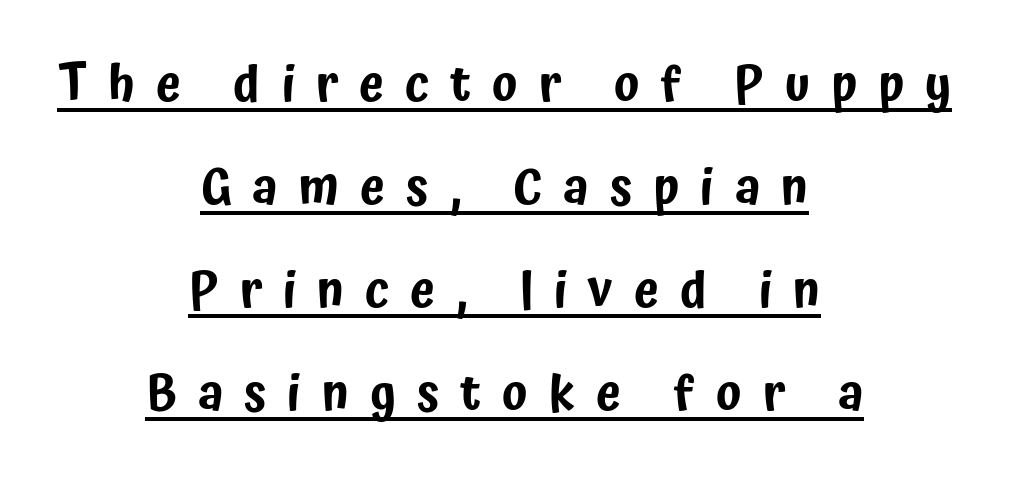
It's the straight-up-and-down kind of type. A student would call this center alignment; a typographer would say set centered. Are there feet on the stems? There aren't — it's a sans. These lines are rendered in a variable-pitch font. The tracking reads as deliberately expanded to a designer's eye.
